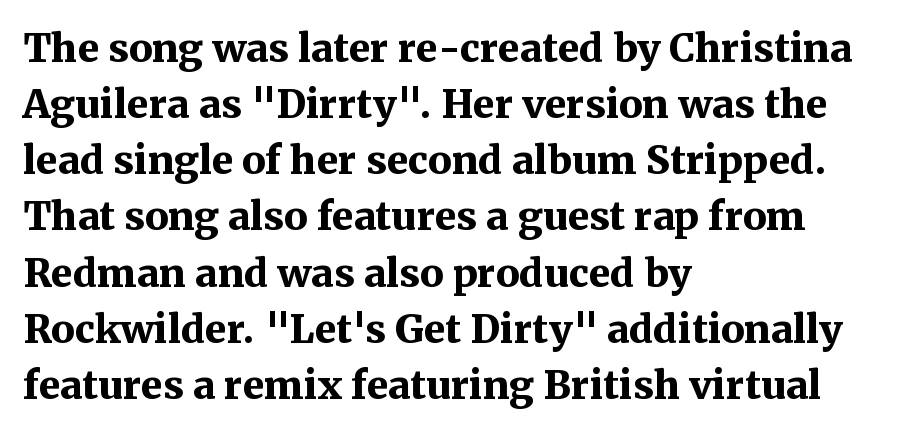
Q: Is the text bold? A: Yes.
Q: Is the text italic (slanted)? A: No, it is upright.
Q: Is the typeface a serif or a sans-serif typeface? A: Serif.
Q: Is the text underlined? A: No.
Q: How is the paragraph aligned? A: Left-aligned.
Q: Is the spacing between letters normal or unusually wide? A: Normal.
Q: Is the spacing between lines tight, normal or loose? A: Normal.
Q: Width (condensed, normal, or wide)? A: Normal.
Q: Stroke contrast? A: Medium.
Q: x-height? A: Medium.
Q: Monospaced? A: No.
